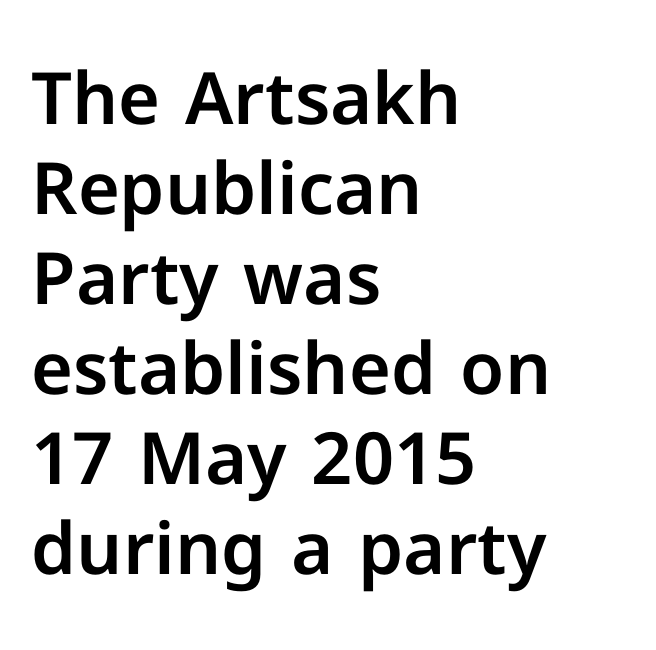
The image shows 72 px sans-serif type, upright; set left-aligned, normal line spacing (1.25x), normal letter spacing, not underlined; low stroke contrast and a medium x-height.
